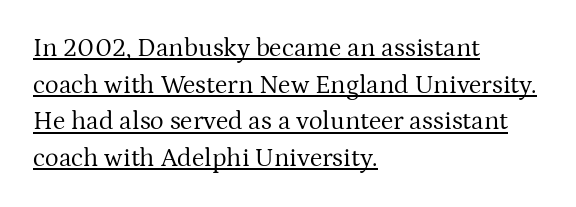
The image shows 26 px text type, upright; set left-aligned, normal line spacing (1.41x), normal letter spacing, underlined.
